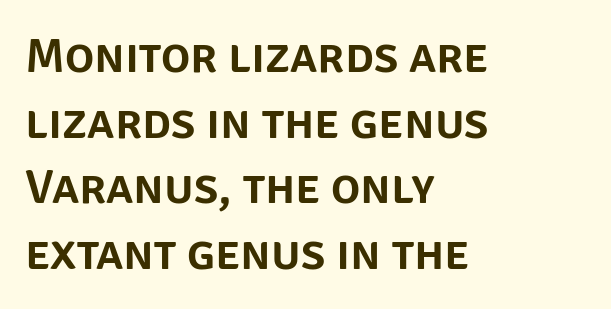
Check the space under the baseline: it is left empty. This sample has the flowing, uneven cadence of proportional lettering. Look at the tracking — it's just the regular setting, nothing added. Regular leading. One-word summary of the alignment: left.
